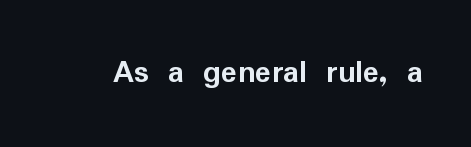
Q: Is the text bold? A: Yes.
Q: Is the text italic (slanted)? A: No, it is upright.
Q: Is the typeface a serif or a sans-serif typeface? A: Sans-serif.
Q: Is the text underlined? A: No.
Q: Is the spacing between letters normal or unusually wide? A: Normal.
Q: Width (condensed, normal, or wide)? A: Normal.
Q: Stroke contrast? A: Low.
Q: x-height? A: Medium.
Q: Monospaced? A: No.
